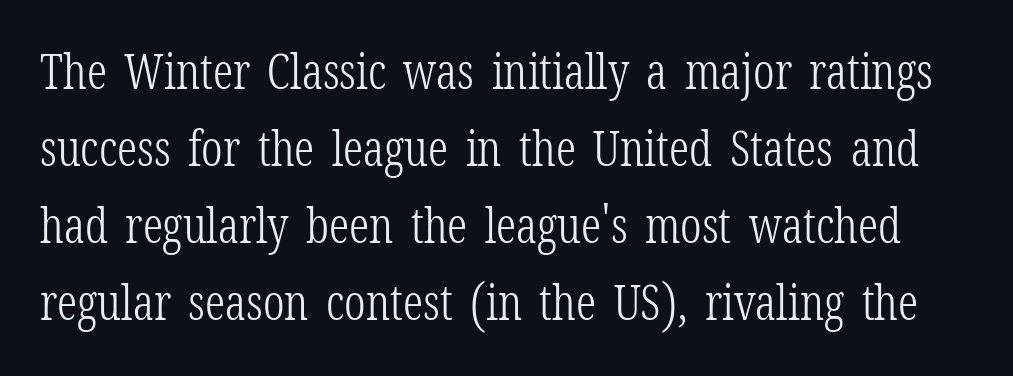
The image shows 49 px light, condensed serif type, upright; set normal line spacing (1.57x), normal letter spacing, not underlined; low stroke contrast and a medium x-height.
